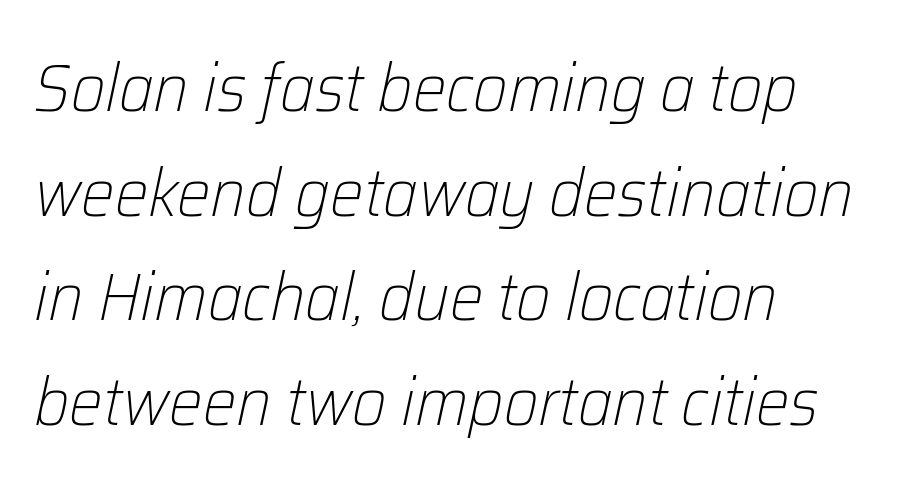
Q: Is the text bold? A: No.
Q: Is the text italic (slanted)? A: Yes, it leans right by about 12 degrees.
Q: Is the text underlined? A: No.
Q: How is the paragraph aligned? A: Left-aligned.
Q: Is the spacing between letters normal or unusually wide? A: Normal.
Q: Is the spacing between lines tight, normal or loose? A: Normal.
Q: Width (condensed, normal, or wide)? A: Normal.
Q: Stroke contrast? A: Low.
Q: x-height? A: Medium.
Q: Monospaced? A: No.
